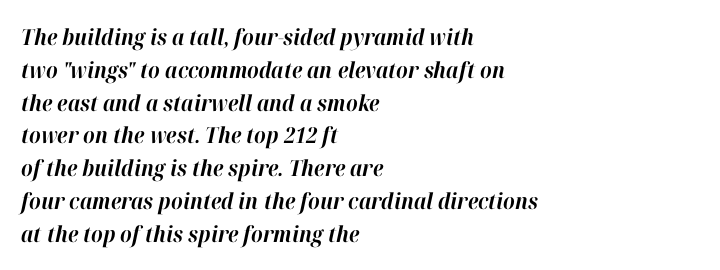
The image shows 22 px bold type, italic (leaning right); set left-aligned, normal line spacing (1.49x), normal letter spacing, not underlined.
